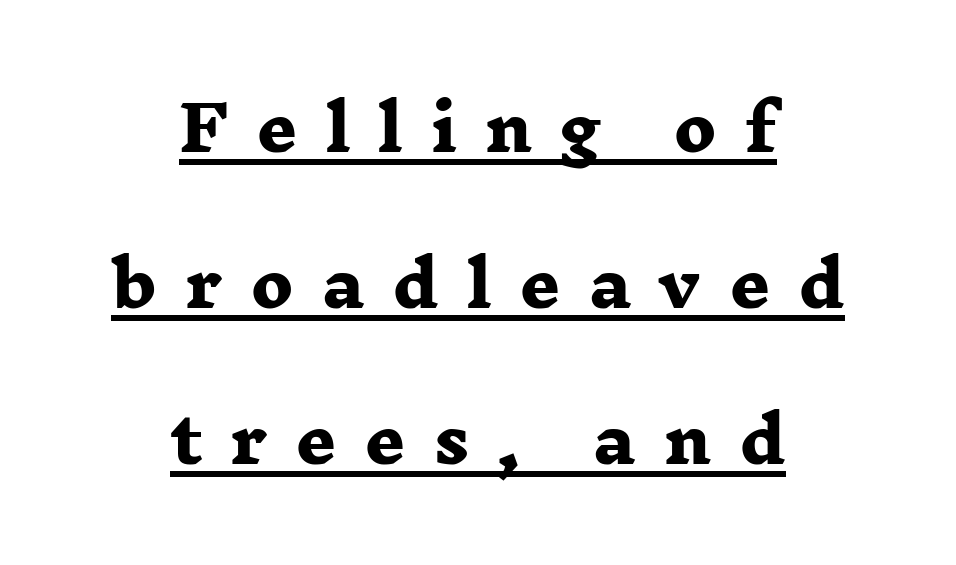
The face used here is proportionally spaced, like ordinary book or web type. The passage shown is typeset with a serif family. This is heavy type, rendered in bold. The vertical gap from one line to the next is large.
